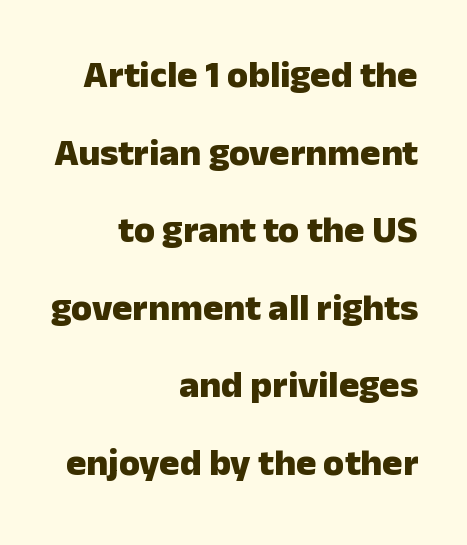
A typesetter would mark this as roman, not italic. The face used here is a sans, in the tradition of grotesques and geometrics. Right-aligned paragraph, ragged on the left. Descenders are the only things crossing below the line. These lines are rendered in a variable-pitch font. Stroke thickness is high; the sample reads as a true bold.
